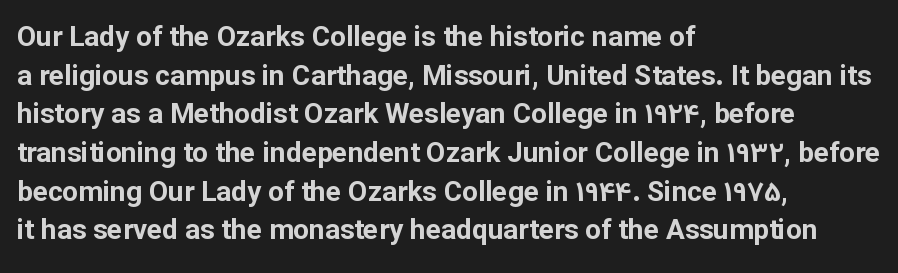
Decoration check: the copy has no underline. The typesetting leans heavy: a genuine bold. Is the block centered? No — it sits flush against the left margin. Horizontal bands of white between lines are of average thickness.
